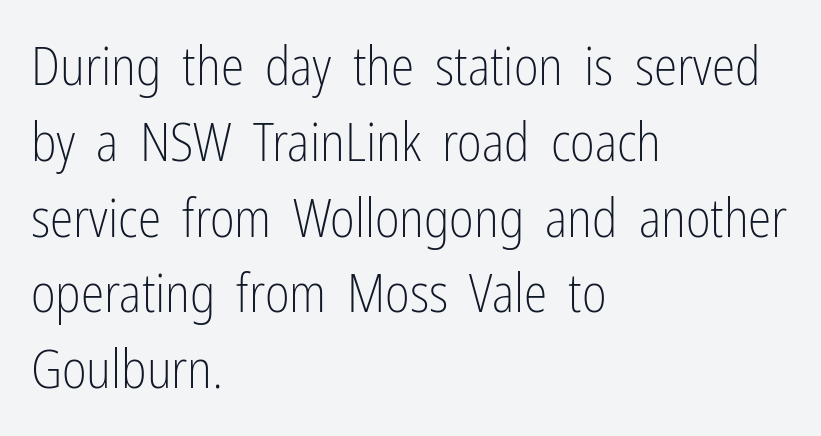
The image shows 53 px light, condensed sans-serif type, upright; set left-aligned, normal line spacing (1.43x), normal letter spacing, not underlined; low stroke contrast and a medium x-height.
